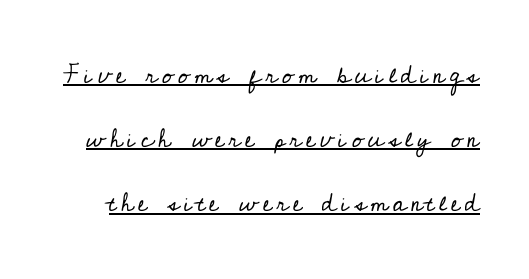
{"bold": "no", "underline": "yes", "line_spacing": "loose", "line_spacing_ratio": 2.47, "glyph_px": 26}
